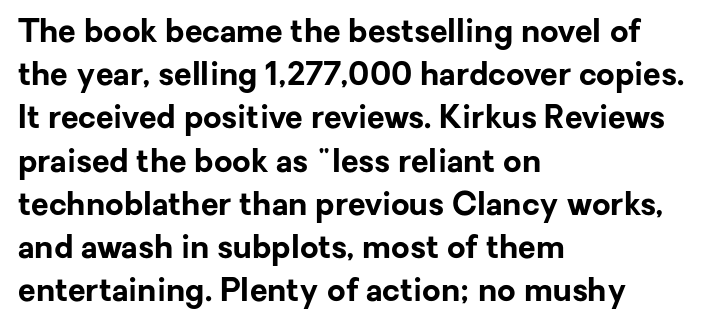
{"serif": "no", "italic": "no", "bold": "yes", "weight": "bold", "width": "normal", "stroke_contrast": "low", "x_height": "medium", "monospaced": "no", "underline": "no", "align": "left", "line_spacing": "normal", "line_spacing_ratio": 1.35, "letter_spacing": "normal", "letter_spacing_em": 0.0, "glyph_px": 32}
